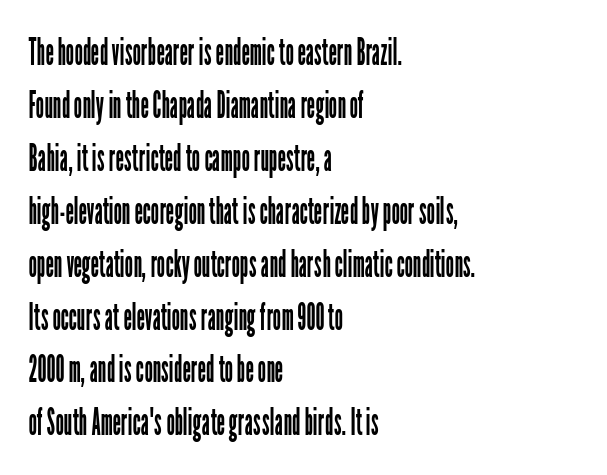
Q: Is the text bold? A: No.
Q: Is the text italic (slanted)? A: No, it is upright.
Q: Is the typeface a serif or a sans-serif typeface? A: Sans-serif.
Q: Is the text underlined? A: No.
Q: How is the paragraph aligned? A: Left-aligned.
Q: Is the spacing between letters normal or unusually wide? A: Normal.
Q: Is the spacing between lines tight, normal or loose? A: Normal.
Q: Width (condensed, normal, or wide)? A: Condensed.
Q: Stroke contrast? A: Low.
Q: x-height? A: Medium.
Q: Monospaced? A: No.
